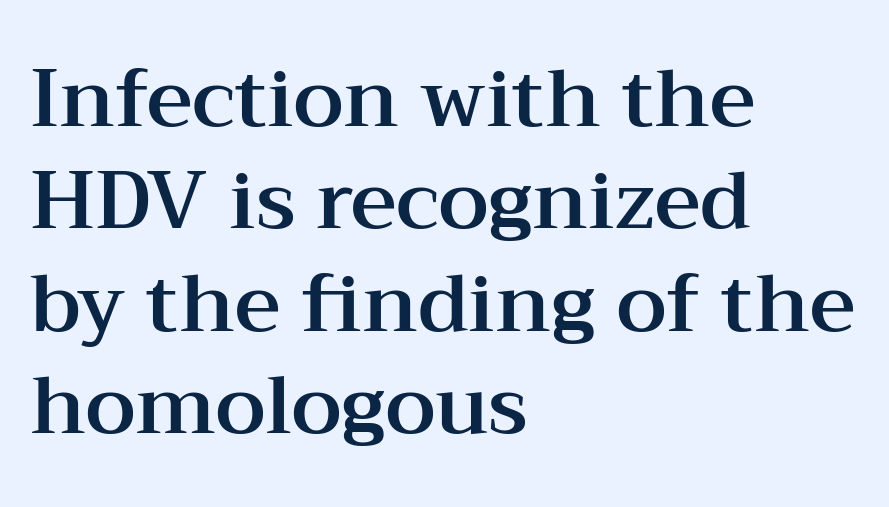
A roman cut, with each character standing at attention. The space directly below the letters is spotless. Think of a printed novel: that variable character pitch is what you see here. Whoever set this chose a conventional vertical rhythm.
